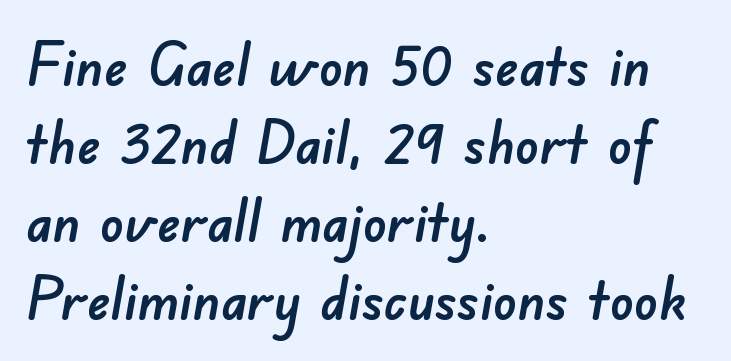
{"serif": "no", "width": "normal", "stroke_contrast": "low", "x_height": "small", "monospaced": "no", "underline": "no", "align": "left", "line_spacing": "normal", "line_spacing_ratio": 1.32, "letter_spacing": "normal", "letter_spacing_em": 0.0, "glyph_px": 59}
